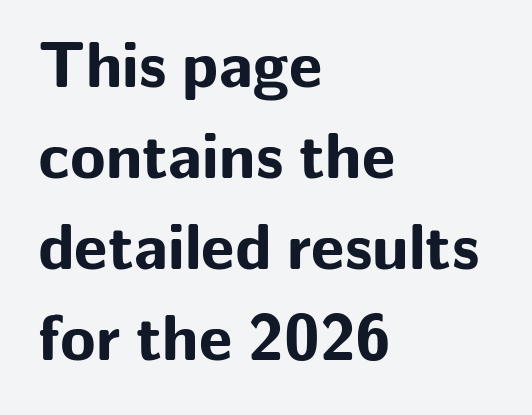
{"serif": "no", "italic": "no", "bold": "yes", "weight": "bold", "width": "normal", "stroke_contrast": "low", "x_height": "medium", "monospaced": "no", "underline": "no", "align": "left", "line_spacing": "normal", "line_spacing_ratio": 1.4, "letter_spacing": "normal", "letter_spacing_em": 0.0, "glyph_px": 65}
